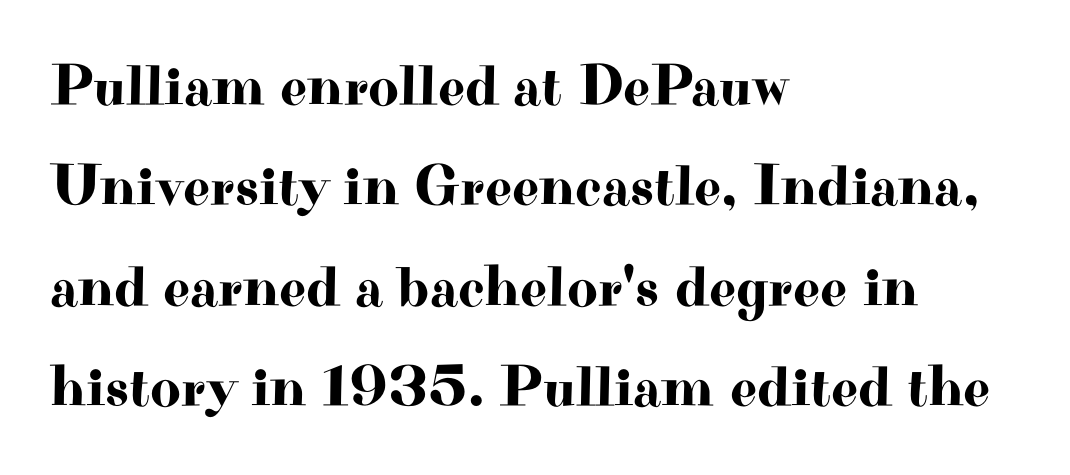
The image shows 59 px wide serif type, upright; set left-aligned, normal line spacing (1.7x), normal letter spacing, not underlined; high stroke contrast and a small x-height.
